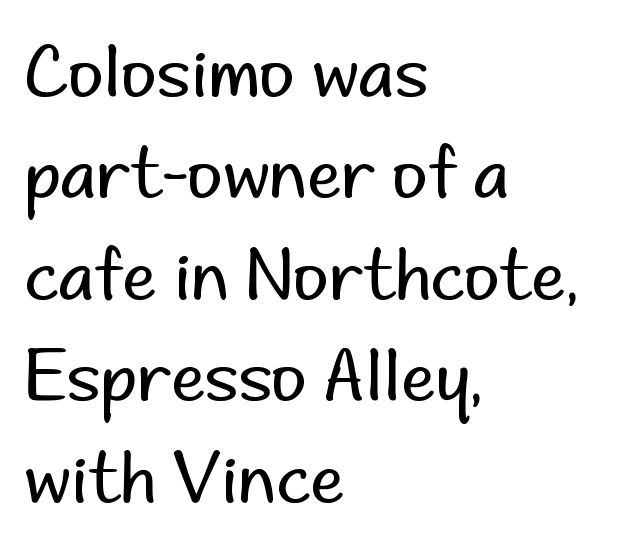
Q: Is the text bold? A: No.
Q: Is the text italic (slanted)? A: No, it is upright.
Q: Is the typeface a serif or a sans-serif typeface? A: Sans-serif.
Q: Is the text underlined? A: No.
Q: How is the paragraph aligned? A: Left-aligned.
Q: Is the spacing between letters normal or unusually wide? A: Normal.
Q: Is the spacing between lines tight, normal or loose? A: Normal.
Q: Width (condensed, normal, or wide)? A: Normal.
Q: Stroke contrast? A: Low.
Q: x-height? A: Small.
Q: Monospaced? A: No.
